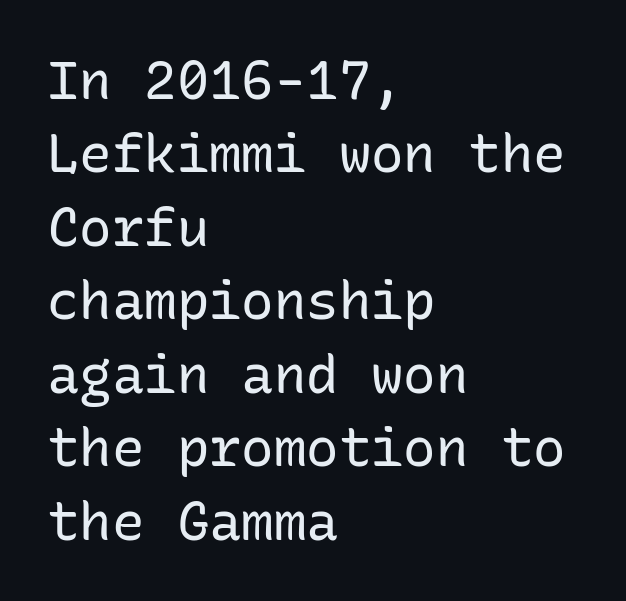
This rendering uses left alignment, leaving the right contour irregular. Weight: in the light-to-regular range. You could count columns in this text — the font is strictly monospaced. Characters follow at the spacing the type designer built in. Vertically, the passage feels balanced, rows spaced as you'd expect.
